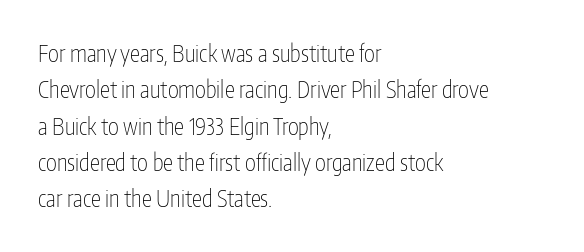
{"italic": "no", "bold": "no", "underline": "no", "align": "left", "line_spacing": "normal", "line_spacing_ratio": 1.58, "letter_spacing": "normal", "letter_spacing_em": 0.0, "glyph_px": 23}
